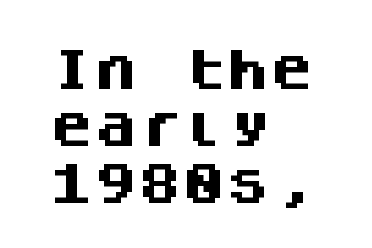
Line starts are locked; line ends wander. The rows are spaced the way most documents space them. Notice how the stems are strictly vertical — no italics here. The type family on display is of the sans-serif kind.
